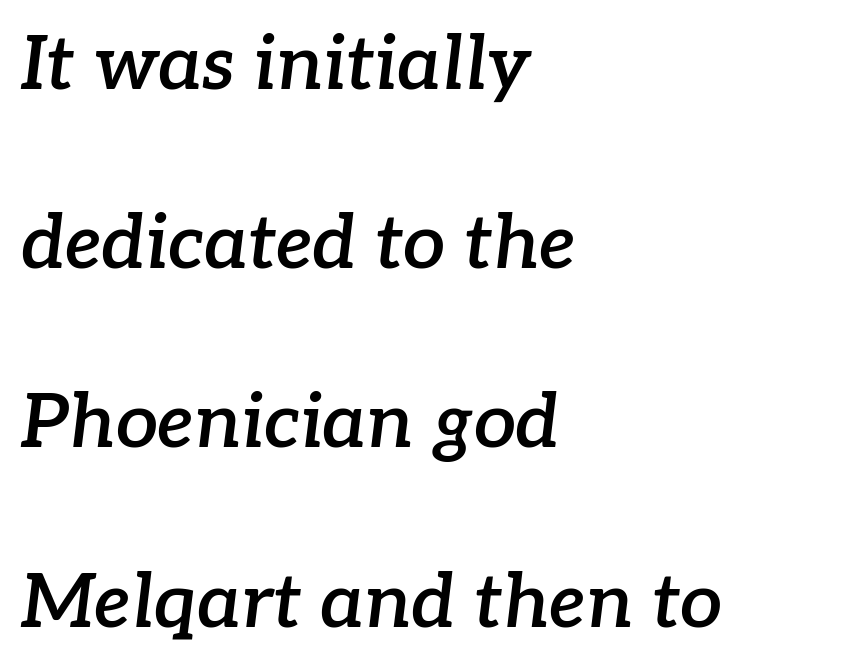
{"serif": "yes", "italic": "yes", "lean": "right", "slant_degrees": 7, "bold": "semi", "weight": "semibold", "width": "normal", "stroke_contrast": "low", "x_height": "medium", "monospaced": "no", "underline": "no", "align": "left", "line_spacing": "loose", "line_spacing_ratio": 2.39, "letter_spacing": "normal", "letter_spacing_em": 0.0, "glyph_px": 75}
